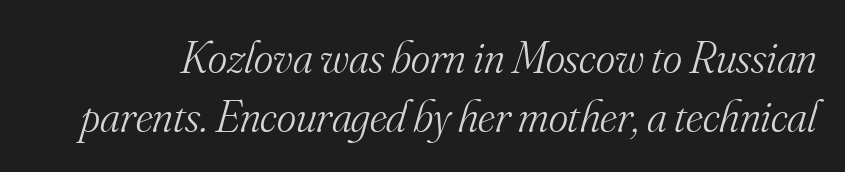
Q: Is the text bold? A: No.
Q: Is the text italic (slanted)? A: Yes, it leans right by about 16 degrees.
Q: Is the typeface a serif or a sans-serif typeface? A: Serif.
Q: Is the text underlined? A: No.
Q: Is the spacing between letters normal or unusually wide? A: Normal.
Q: Is the spacing between lines tight, normal or loose? A: Normal.
Q: Width (condensed, normal, or wide)? A: Normal.
Q: Stroke contrast? A: Medium.
Q: x-height? A: Small.
Q: Monospaced? A: No.
